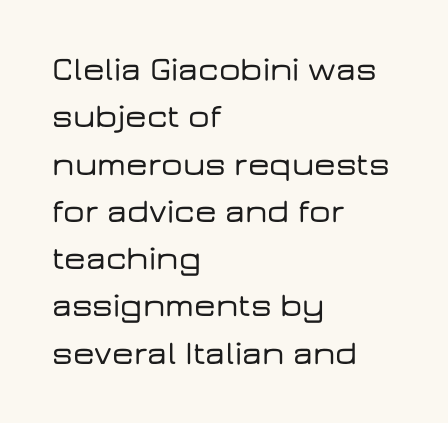
This rendering uses left alignment, leaving the right contour irregular. Looks like regular typesetting: each glyph gets only the width it needs. Baseline-to-baseline distance is the conventional proportion of letter height. Regarding serifs, this sample does without them.
